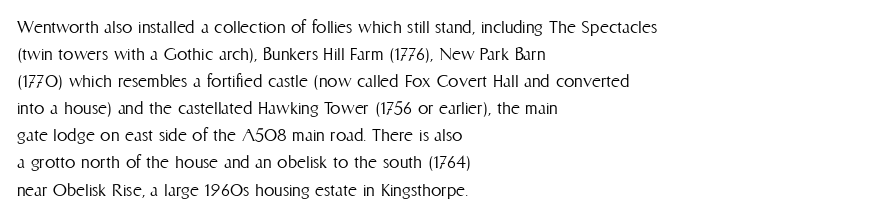
The passage shown is not underscored anywhere. Summary of vertical rhythm: regular, with standard interline spacing. The rag falls on the right side of this text block. Notice how the stems are strictly vertical — no italics here. Vertical stems look standard width or narrower in stroke.
